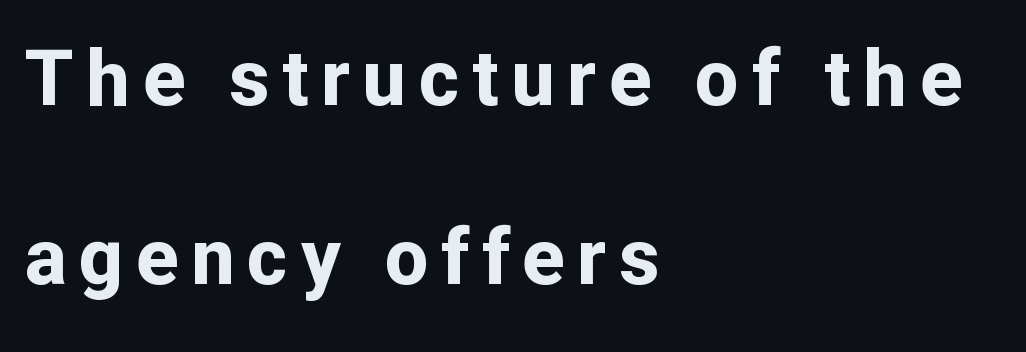
{"serif": "no", "italic": "no", "bold": "yes", "weight": "bold", "width": "normal", "stroke_contrast": "low", "x_height": "medium", "monospaced": "no", "underline": "no", "align": "left", "line_spacing": "loose", "line_spacing_ratio": 2.3, "glyph_px": 78}
